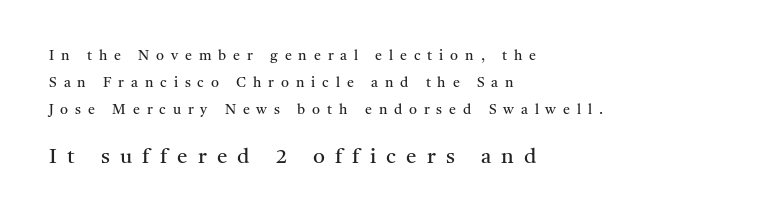
Q: Is the text bold? A: No.
Q: Is the text italic (slanted)? A: No, it is upright.
Q: Is the text underlined? A: No.
Q: How is the paragraph aligned? A: Left-aligned.
Q: Is the spacing between letters normal or unusually wide? A: Unusually wide.
Q: Is the spacing between lines tight, normal or loose? A: Loose.
Q: Which block of text is set in a larger size, the first (top) or the second (bottom)? A: The second (bottom) one.
